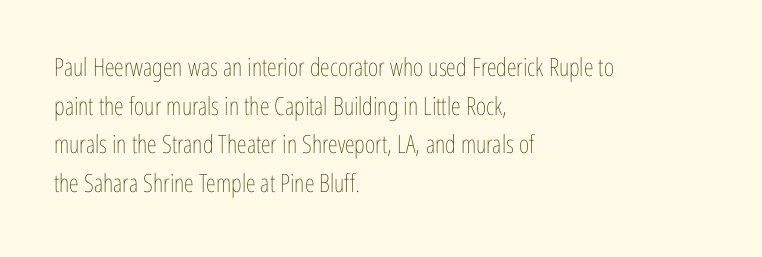
Notice how descenders clear the ascenders below comfortably — that's standard leading. Posture: vertical. Letter spacing: default. This rendering uses left alignment, leaving the right contour irregular.
